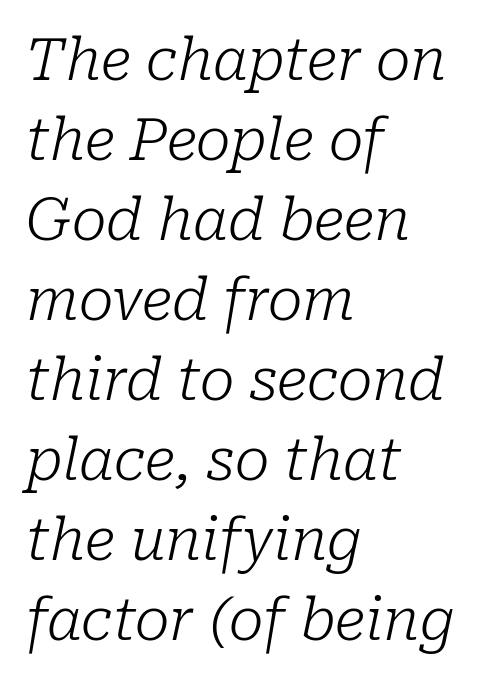
Q: Is the text bold? A: No.
Q: Is the text italic (slanted)? A: Yes, it leans right by about 10 degrees.
Q: Is the typeface a serif or a sans-serif typeface? A: Serif.
Q: Is the text underlined? A: No.
Q: How is the paragraph aligned? A: Left-aligned.
Q: Is the spacing between letters normal or unusually wide? A: Normal.
Q: Is the spacing between lines tight, normal or loose? A: Normal.
Q: Width (condensed, normal, or wide)? A: Normal.
Q: Stroke contrast? A: Low.
Q: x-height? A: Medium.
Q: Monospaced? A: No.
